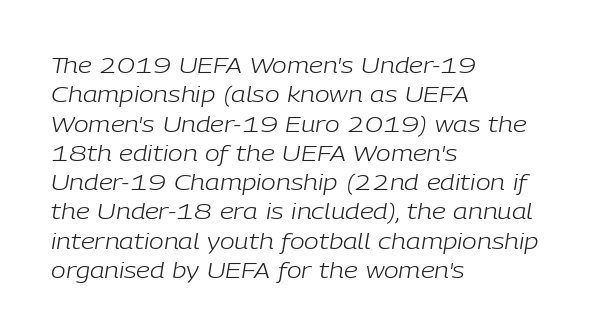
Q: Is the text bold? A: No.
Q: Is the text italic (slanted)? A: Yes, it leans right by about 9 degrees.
Q: Is the text underlined? A: No.
Q: How is the paragraph aligned? A: Left-aligned.
Q: Is the spacing between letters normal or unusually wide? A: Normal.
Q: Is the spacing between lines tight, normal or loose? A: Normal.
